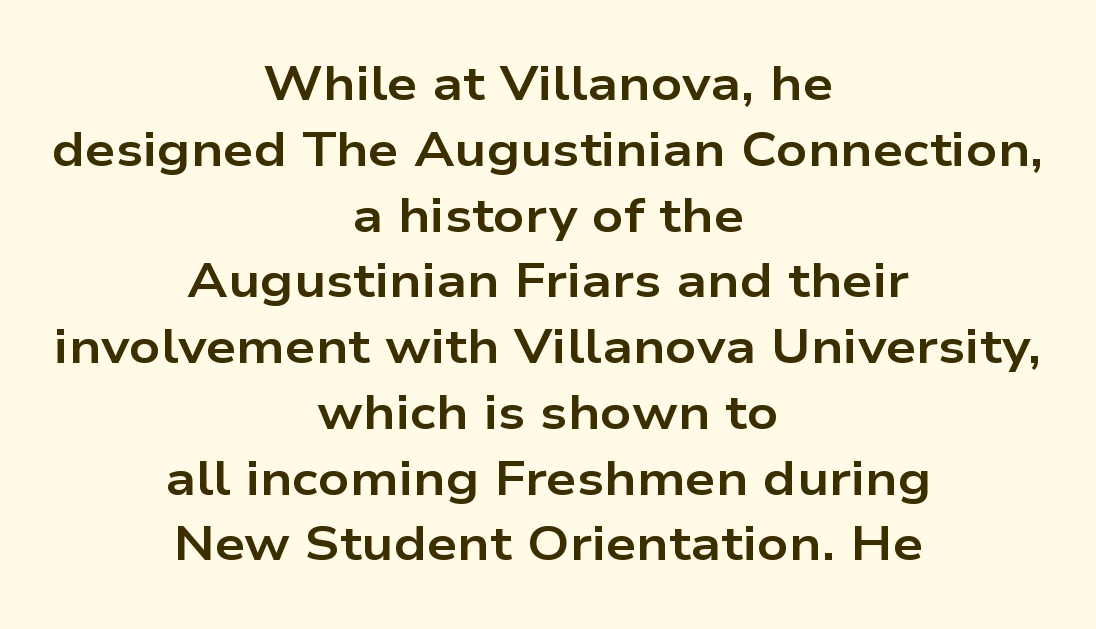
Quick note: not italic, upright. Centered paragraph, ragged on both sides. The passage shown is typeset with a sans-serif family. Character widths vary here, with narrow letters taking less room than wide ones.
